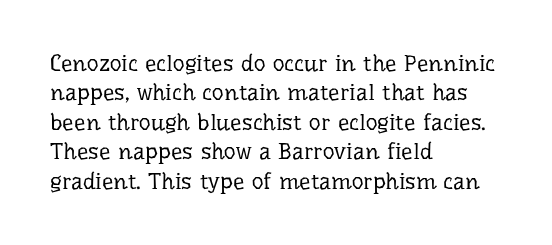
Q: Is the text bold? A: No.
Q: Is the text italic (slanted)? A: No, it is upright.
Q: Is the text underlined? A: No.
Q: How is the paragraph aligned? A: Left-aligned.
Q: Is the spacing between letters normal or unusually wide? A: Normal.
Q: Is the spacing between lines tight, normal or loose? A: Normal.
